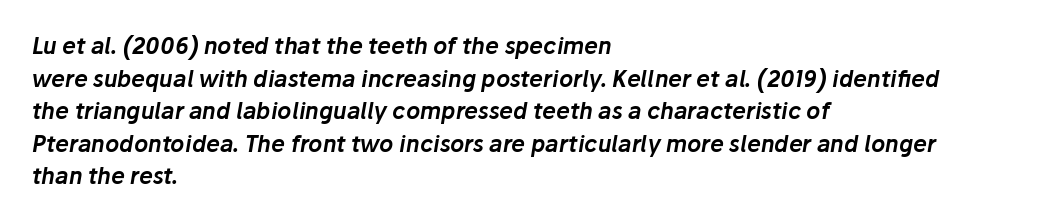
{"italic": "yes", "lean": "right", "slant_degrees": 10, "underline": "no", "align": "left", "line_spacing": "normal", "line_spacing_ratio": 1.48, "letter_spacing": "normal", "letter_spacing_em": 0.0, "glyph_px": 22}
